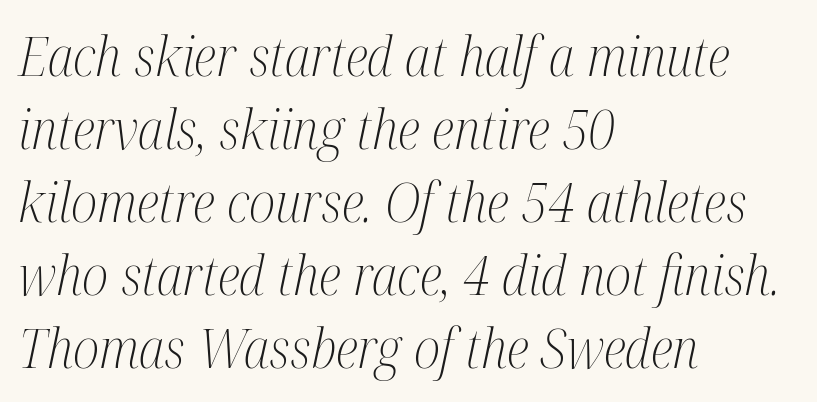
Q: Is the text bold? A: No.
Q: Is the text italic (slanted)? A: Yes, it leans right by about 12 degrees.
Q: Is the typeface a serif or a sans-serif typeface? A: Serif.
Q: Is the text underlined? A: No.
Q: How is the paragraph aligned? A: Left-aligned.
Q: Is the spacing between letters normal or unusually wide? A: Normal.
Q: Is the spacing between lines tight, normal or loose? A: Normal.
Q: Width (condensed, normal, or wide)? A: Condensed.
Q: Stroke contrast? A: Medium.
Q: x-height? A: Medium.
Q: Monospaced? A: No.
